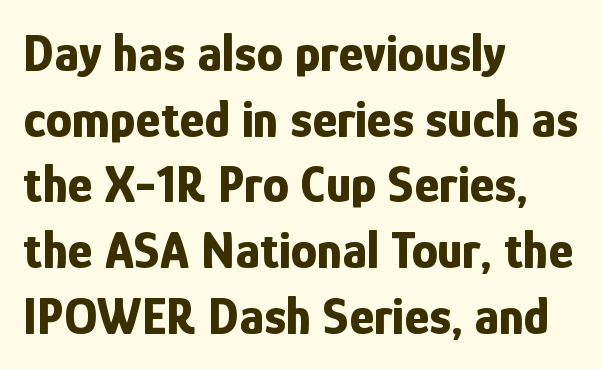
{"serif": "no", "italic": "no", "bold": "yes", "weight": "bold", "width": "condensed", "stroke_contrast": "low", "x_height": "medium", "monospaced": "no", "underline": "no", "align": "left", "line_spacing_ratio": 1.24, "letter_spacing": "normal", "letter_spacing_em": 0.0, "glyph_px": 53}
